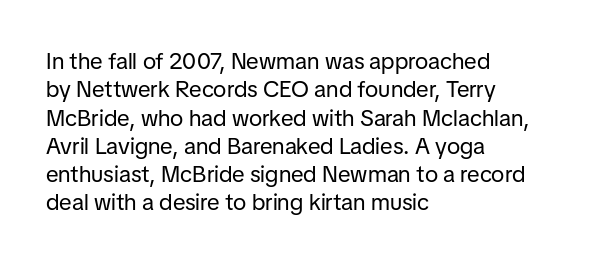
Q: Is the text bold? A: No.
Q: Is the text italic (slanted)? A: No, it is upright.
Q: Is the text underlined? A: No.
Q: How is the paragraph aligned? A: Left-aligned.
Q: Is the spacing between letters normal or unusually wide? A: Normal.
